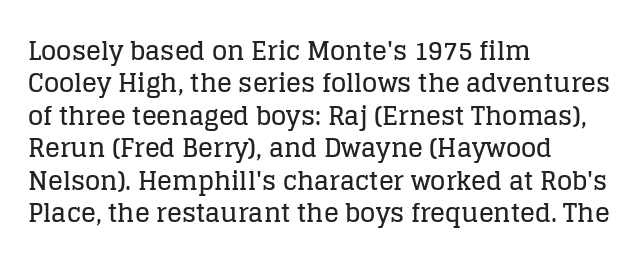
The image shows 25 px text type, upright; set left-aligned, normal line spacing (1.3x), normal letter spacing, not underlined.
